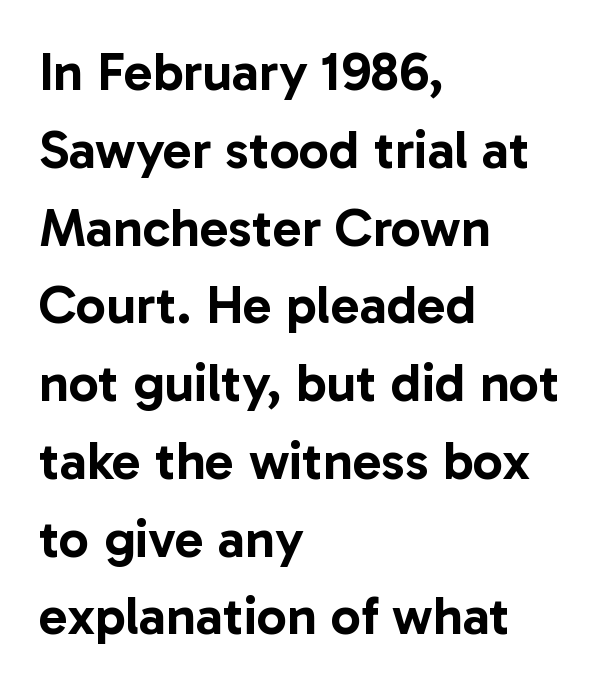
Italic: no, the glyphs are upright roman. The passage shown is not underscored anywhere. Think of a printed novel: that variable character pitch is what you see here. Observe the absence of serifs on each vertical stroke in this sample. Horizontal alignment here is leftward, the default for most running prose. Students, observe: this is what conventionally led text looks like.
